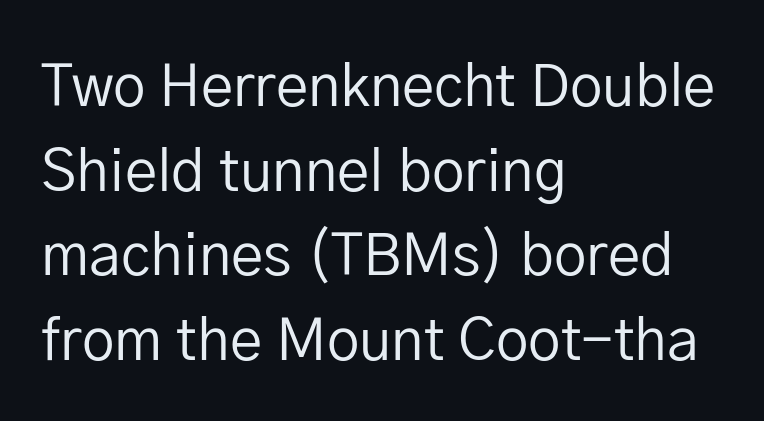
{"serif": "no", "italic": "no", "bold": "no", "weight": "regular", "width": "normal", "stroke_contrast": "low", "x_height": "medium", "monospaced": "no", "underline": "no", "align": "left", "line_spacing": "normal", "line_spacing_ratio": 1.46, "letter_spacing": "normal", "letter_spacing_em": 0.0, "glyph_px": 58}
